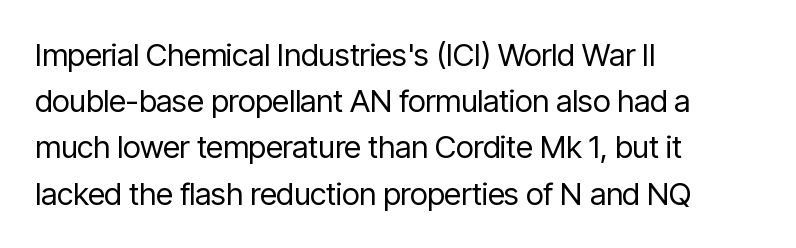
The image shows 31 px regular-weight, condensed sans-serif type, upright; set left-aligned, normal line spacing (1.49x), normal letter spacing, not underlined; low stroke contrast and a medium x-height.
